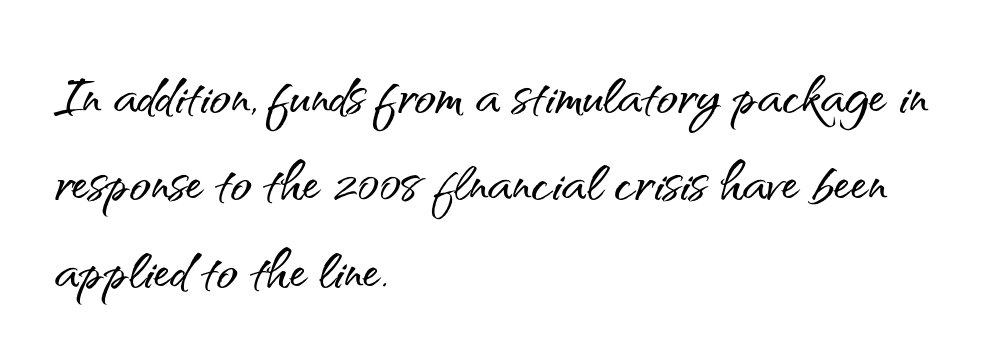
The space beneath each line is pristine and unruled. Here the designer chose a conventional face with non-uniform glyph widths. In CSS terms this would be text-align: left. Short note: letters normally spaced.
